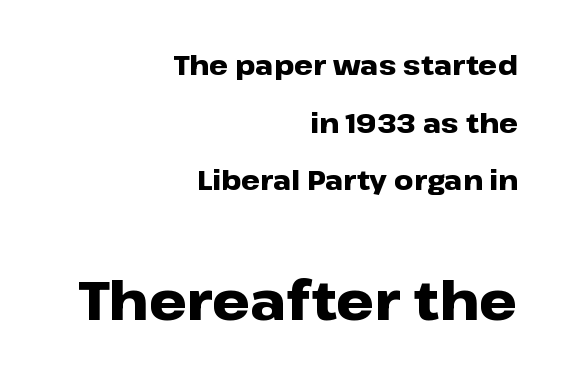
The image shows 54 px heavy, wide sans-serif type, upright; set right-aligned, loose line spacing (2.13x), normal letter spacing, not underlined; the second (bottom) block is 2.0x larger; low stroke contrast and a medium x-height.
